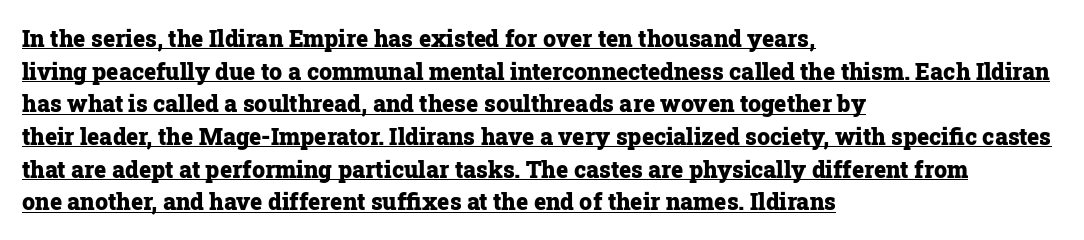
{"italic": "no", "bold": "yes", "underline": "yes", "align": "left", "line_spacing": "normal", "line_spacing_ratio": 1.42, "letter_spacing": "normal", "letter_spacing_em": 0.0, "glyph_px": 23}
